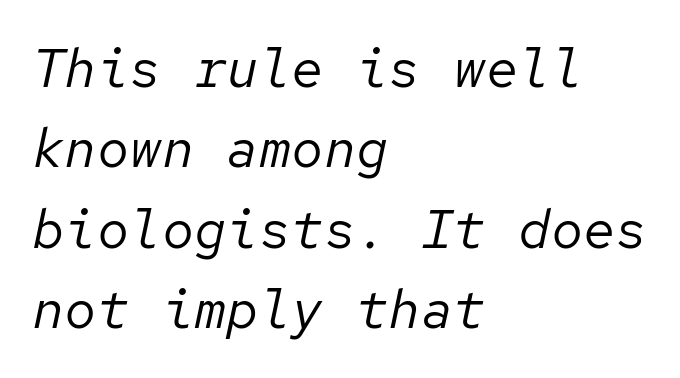
The image shows 54 px regular-weight type, italic (leaning right), monospaced; set left-aligned, normal line spacing (1.49x), normal letter spacing, not underlined; low stroke contrast and a medium x-height.
